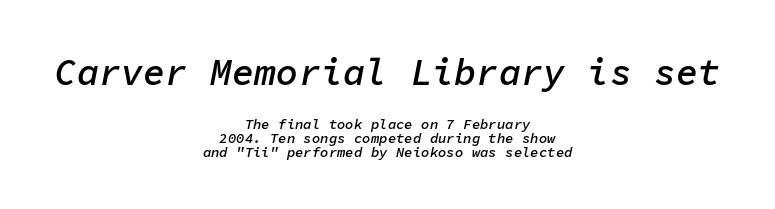
Plain, unruled lines of type. The rendering keeps characters at their native spacing. Does the bottom block carry the larger type? No, the top block does. Would a proofreader flag this as italicized? Yes.
